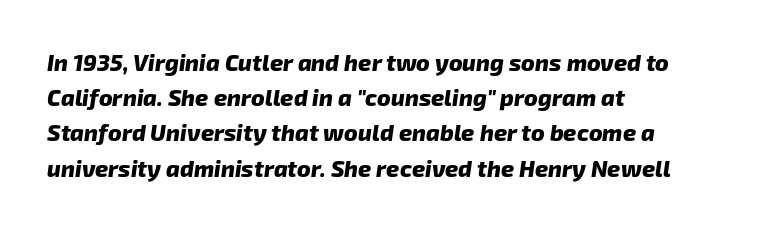
Emphasis by weight is at full strength: bold. The space between consecutive lines is moderate. This rendering uses left alignment, leaving the right contour irregular. Plain, unruled lines of type. Honestly, the letter spacing is just normal — you wouldn't notice it.
